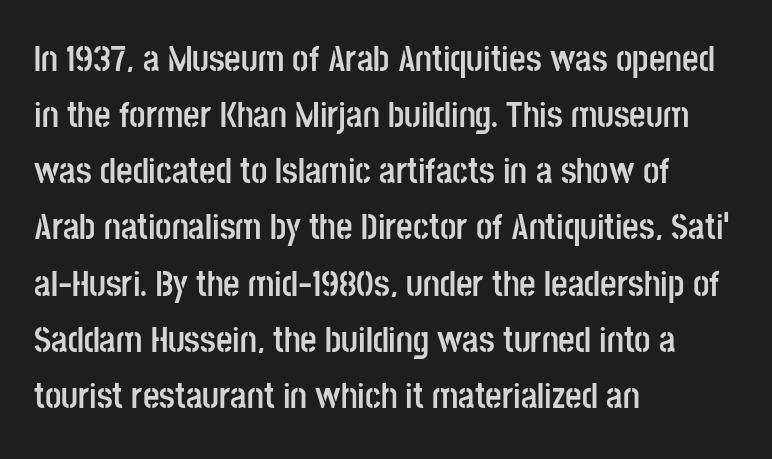
{"serif": "no", "italic": "no", "bold": "yes", "weight": "semibold", "width": "condensed", "stroke_contrast": "low", "x_height": "large", "monospaced": "no", "underline": "no", "align": "left", "line_spacing": "normal", "line_spacing_ratio": 1.56, "letter_spacing": "normal", "letter_spacing_em": 0.0, "glyph_px": 36}
